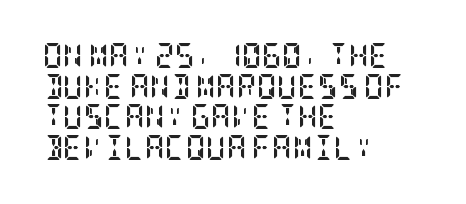
{"italic": "no", "bold": "yes", "underline": "no", "align": "left", "line_spacing_ratio": 1.23, "letter_spacing": "normal", "letter_spacing_em": 0.0, "glyph_px": 25}
